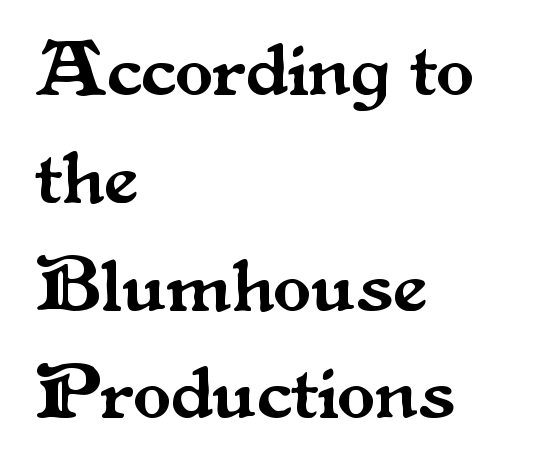
{"serif": "yes", "italic": "no", "width": "normal", "stroke_contrast": "medium", "x_height": "small", "monospaced": "no", "underline": "no", "align": "left", "line_spacing": "normal", "line_spacing_ratio": 1.4, "letter_spacing": "normal", "letter_spacing_em": 0.0, "glyph_px": 77}
